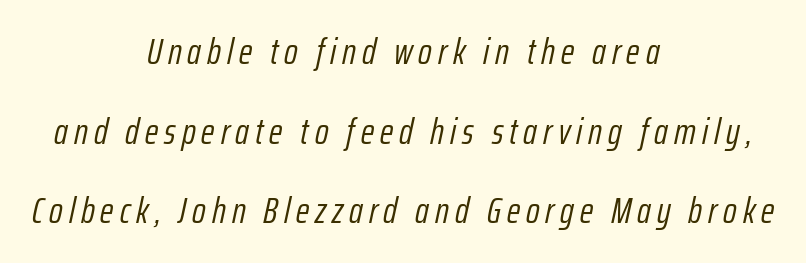
The text block is weighted toward neither margin, spreading evenly from the middle. Clear beneath every line of the passage. Each letter keeps its own natural width here, so spacing adapts to shape. Students, observe: this is what heavily led, spacious text looks like. Heaviness? Minimal to ordinary, like unemphasized prose. The face used here has a pronounced slope to its letters.
